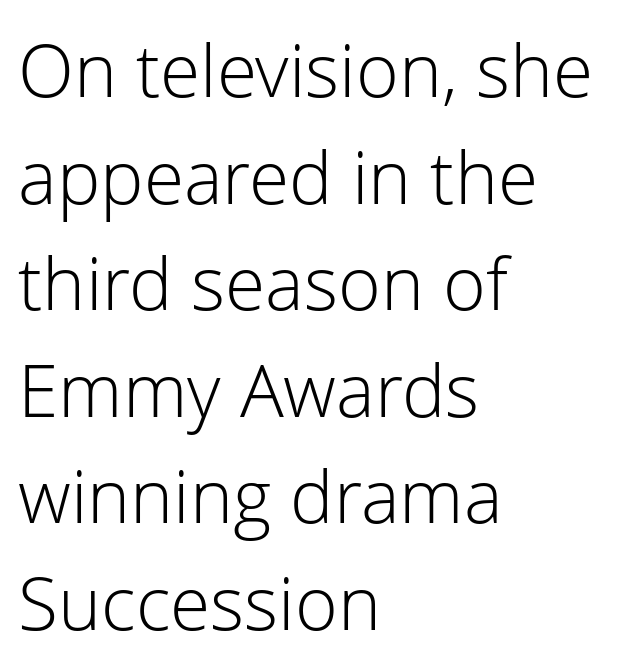
Honestly, the row spacing looks completely unremarkable. Here the designer chose a conventional face with non-uniform glyph widths. The space beneath each line is pristine and unruled. Characters follow at the spacing the type designer built in. Italic: no, the glyphs are upright roman.
